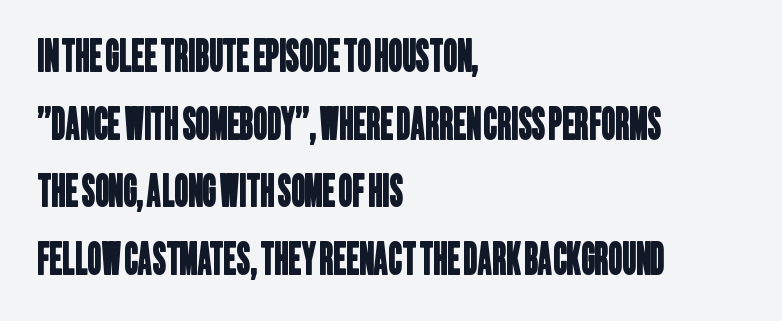
{"serif": "no", "width": "condensed", "stroke_contrast": "low", "x_height": "large", "monospaced": "no", "underline": "no", "align": "left", "line_spacing": "normal", "line_spacing_ratio": 1.57, "letter_spacing": "normal", "letter_spacing_em": 0.0, "glyph_px": 43}
